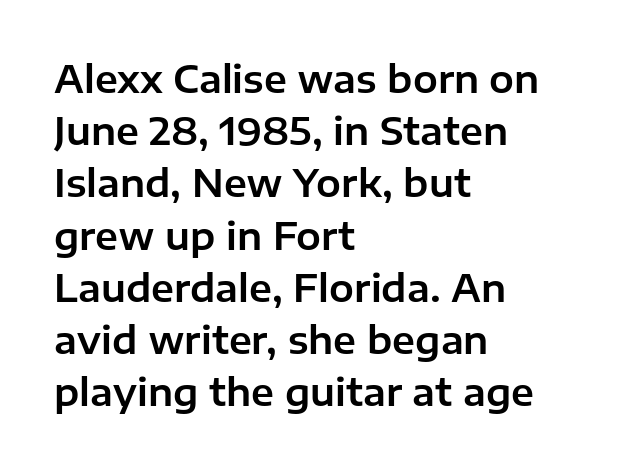
Q: Is the text italic (slanted)? A: No, it is upright.
Q: Is the typeface a serif or a sans-serif typeface? A: Sans-serif.
Q: Is the text underlined? A: No.
Q: How is the paragraph aligned? A: Left-aligned.
Q: Is the spacing between letters normal or unusually wide? A: Normal.
Q: Is the spacing between lines tight, normal or loose? A: Normal.
Q: Width (condensed, normal, or wide)? A: Normal.
Q: Stroke contrast? A: Low.
Q: x-height? A: Medium.
Q: Monospaced? A: No.
